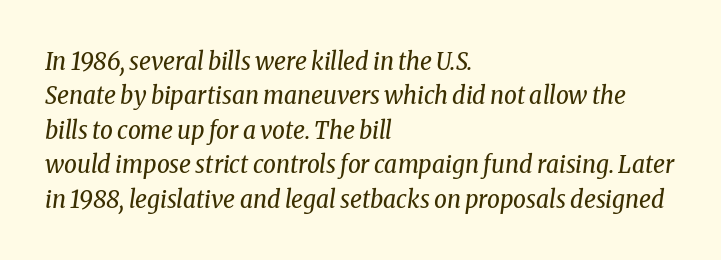
{"italic": "yes", "lean": "right", "slant_degrees": 8, "bold": "no", "underline": "no", "align": "left", "line_spacing": "normal", "line_spacing_ratio": 1.38, "letter_spacing": "normal", "letter_spacing_em": 0.0, "glyph_px": 25}
